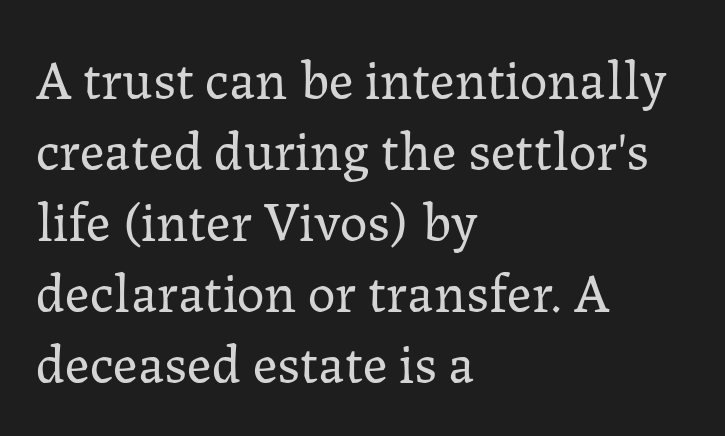
{"serif": "yes", "italic": "no", "bold": "no", "weight": "regular", "width": "normal", "stroke_contrast": "low", "x_height": "medium", "monospaced": "no", "underline": "no", "align": "left", "line_spacing": "normal", "line_spacing_ratio": 1.29, "letter_spacing": "normal", "letter_spacing_em": 0.0, "glyph_px": 55}
